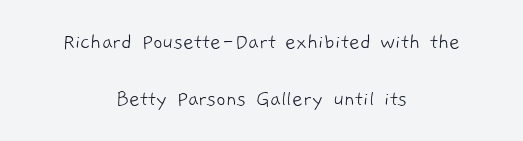
The image shows 23 px text type; set centered, loose line spacing (2.47x), normal letter spacing, not underlined.
